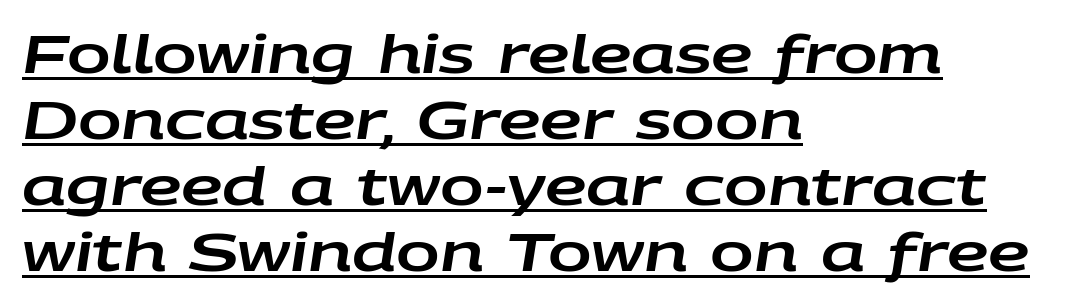
Spacing verdict: proportional, widths tailored to each character. The specimen reads as italic at a glance. Every row of glyphs begins at an identical x-position on the left. Like a heading marked for emphasis, these lines bear an underscore.
